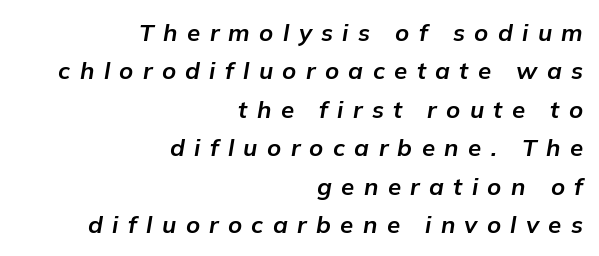
Successive baselines arrive at the customary interval. The lines in this sample share a right terminus and differ only in where they begin. Look at the tracking — it's clearly loosened, letters drifting apart. The face used here has a pronounced slope to its letters. Any mark beneath the type? The region is blank.
